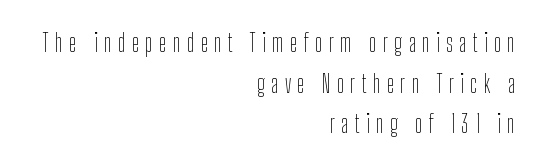
The image shows 25 px text type, upright; set right-aligned, normal line spacing (1.63x), unusually wide letter spacing (+0.25 em), not underlined.
